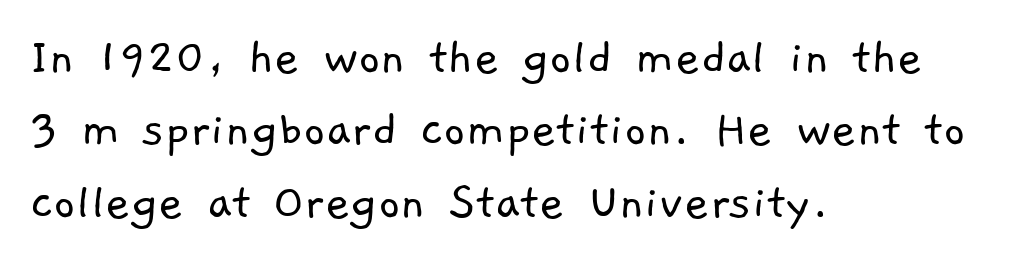
The image shows 54 px light sans-serif type; set left-aligned, normal line spacing (1.34x), normal letter spacing, not underlined; low stroke contrast and a medium x-height.
